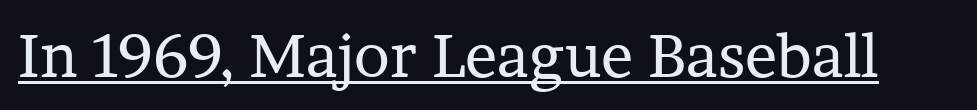
The image shows 60 px regular-weight serif type, upright; set normal letter spacing, underlined; low stroke contrast and a medium x-height.
